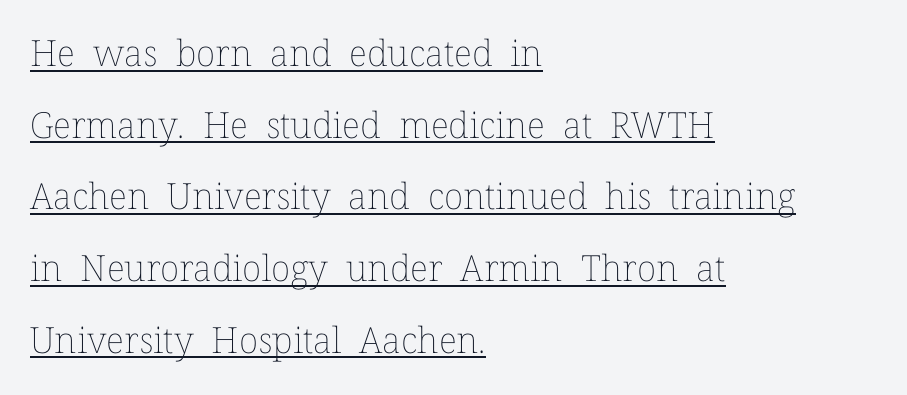
Q: Is the text bold? A: No.
Q: Is the text italic (slanted)? A: No, it is upright.
Q: Is the text underlined? A: Yes.
Q: How is the paragraph aligned? A: Left-aligned.
Q: Is the spacing between letters normal or unusually wide? A: Normal.
Q: Is the spacing between lines tight, normal or loose? A: Loose.
Q: Width (condensed, normal, or wide)? A: Normal.
Q: Stroke contrast? A: Low.
Q: x-height? A: Medium.
Q: Monospaced? A: No.
